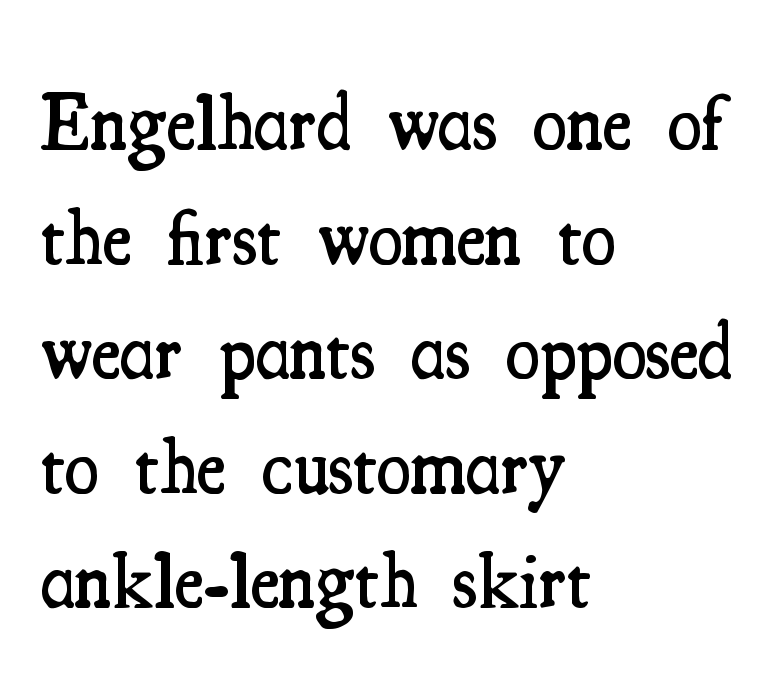
{"serif": "yes", "italic": "no", "bold": "semi", "weight": "semibold", "width": "condensed", "stroke_contrast": "medium", "x_height": "small", "monospaced": "no", "underline": "no", "align": "left", "line_spacing": "normal", "line_spacing_ratio": 1.45, "letter_spacing": "normal", "letter_spacing_em": 0.0, "glyph_px": 79}
